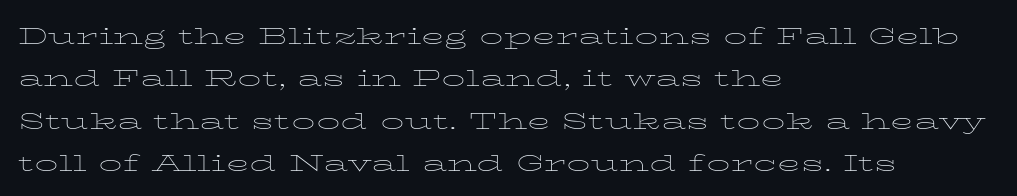
{"italic": "no", "bold": "no", "weight": "thin", "width": "wide", "stroke_contrast": "low", "x_height": "medium", "monospaced": "no", "underline": "no", "align": "left", "line_spacing": "normal", "line_spacing_ratio": 1.37, "letter_spacing": "normal", "letter_spacing_em": 0.0, "glyph_px": 31}
